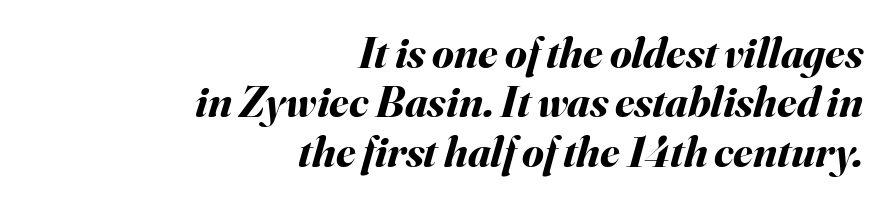
Q: Is the text bold? A: Yes.
Q: Is the text italic (slanted)? A: Yes, it leans right by about 16 degrees.
Q: Is the text underlined? A: No.
Q: How is the paragraph aligned? A: Right-aligned.
Q: Is the spacing between letters normal or unusually wide? A: Normal.
Q: Is the spacing between lines tight, normal or loose? A: Tight.
Q: Width (condensed, normal, or wide)? A: Normal.
Q: Stroke contrast? A: Medium.
Q: x-height? A: Small.
Q: Monospaced? A: No.
